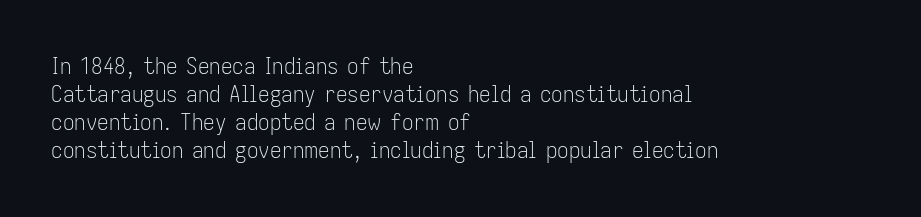
The image shows 23 px text type, upright; set left-aligned, line spacing 1.22x, normal letter spacing, not underlined.
